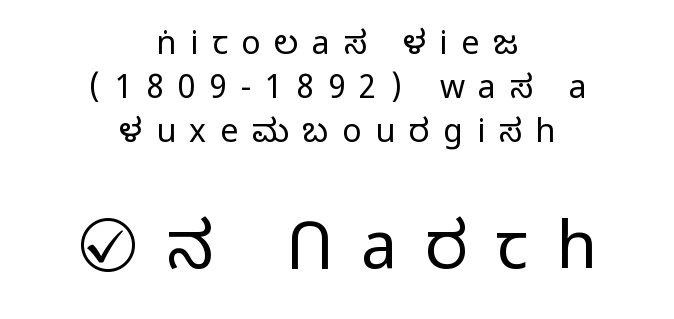
Q: Is the text bold? A: No.
Q: Is the text italic (slanted)? A: No, it is upright.
Q: Is the typeface a serif or a sans-serif typeface? A: Sans-serif.
Q: Is the text underlined? A: No.
Q: How is the paragraph aligned? A: Centered.
Q: Is the spacing between letters normal or unusually wide? A: Unusually wide.
Q: Is the spacing between lines tight, normal or loose? A: Normal.
Q: Which block of text is set in a larger size, the first (top) or the second (bottom)? A: The second (bottom) one.
Q: Width (condensed, normal, or wide)? A: Normal.
Q: Stroke contrast? A: Low.
Q: x-height? A: Medium.
Q: Monospaced? A: No.
